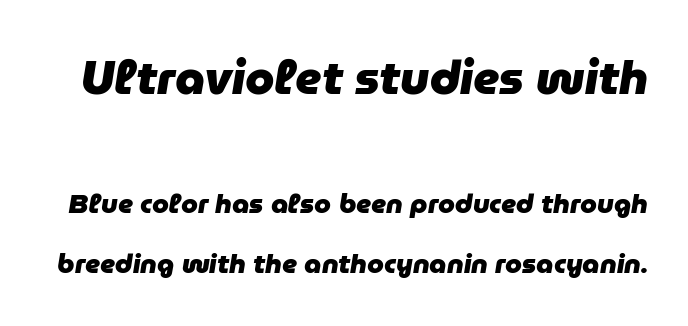
The image shows 47 px heavy type, italic (leaning right); set loose line spacing (2.22x), normal letter spacing, not underlined; the first (top) block is 1.74x larger; low stroke contrast and a medium x-height.
